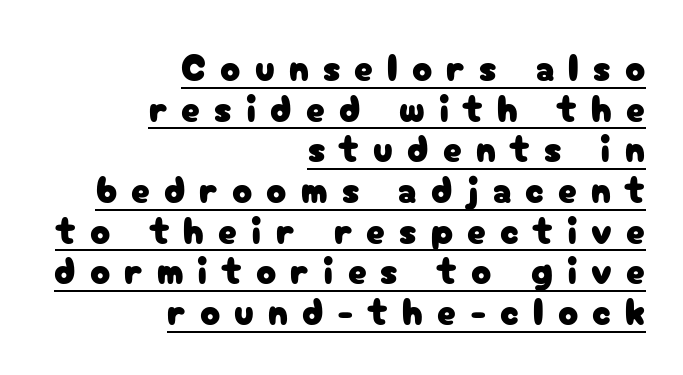
The typesetter chose a ragged-left arrangement here. The designer dialed line spacing down below the default. These lines were composed using upright roman letters. Inter-character spacing is expanded well beyond the font's built-in metrics. The specimen includes a rule beneath the text block's lines.
